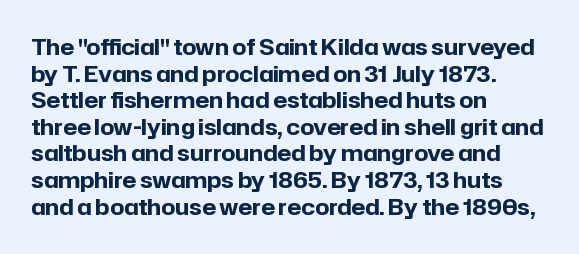
Which margin do the lines hug? The left one — the right edge is uneven. Weight check: bold — yes, fully. Tracking here is standard; glyphs follow each other at the usual distance. Unlike italic type, these characters show no tilt at all. Just letters on the line, the space beneath them empty.
